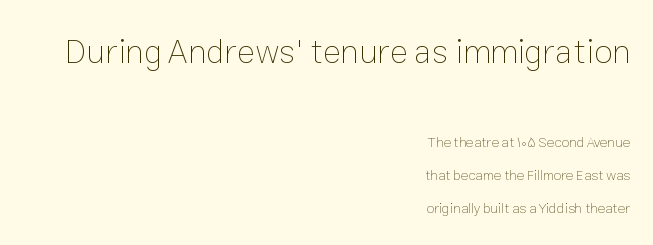
The image shows 34 px thin type, upright; set right-aligned, loose line spacing (2.35x), normal letter spacing, not underlined; the first (top) block is 2.43x larger; low stroke contrast and a medium x-height.
